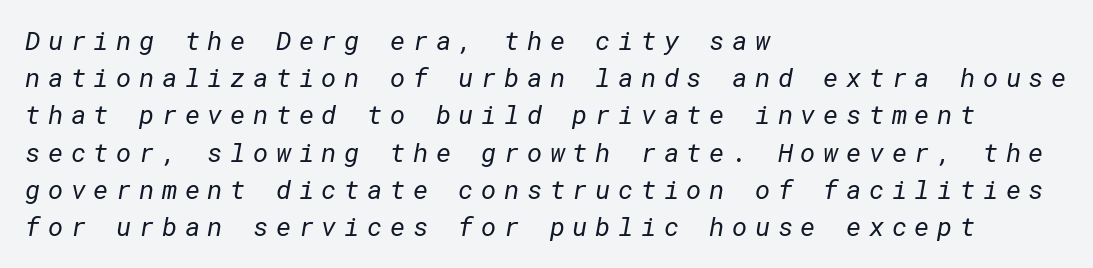
The image shows 26 px text type; set left-aligned, normal line spacing (1.43x), unusually wide letter spacing (+0.29 em), not underlined.
